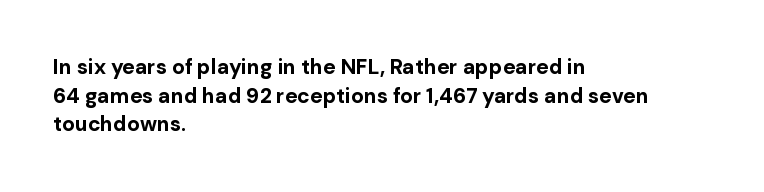
The image shows 21 px bold type, upright; set left-aligned, normal line spacing (1.36x), normal letter spacing, not underlined.
